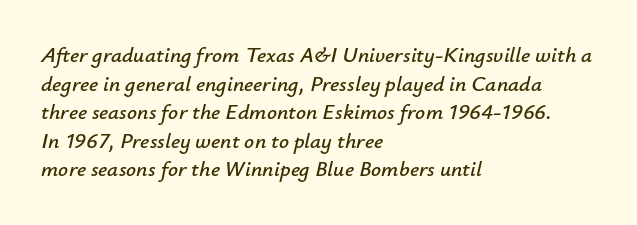
Is there much room between lines? A standard amount, neither cramped nor airy. No extra tracking has been applied to these lines. This rendering features lettering with no underline. In CSS terms this would be text-align: left.
